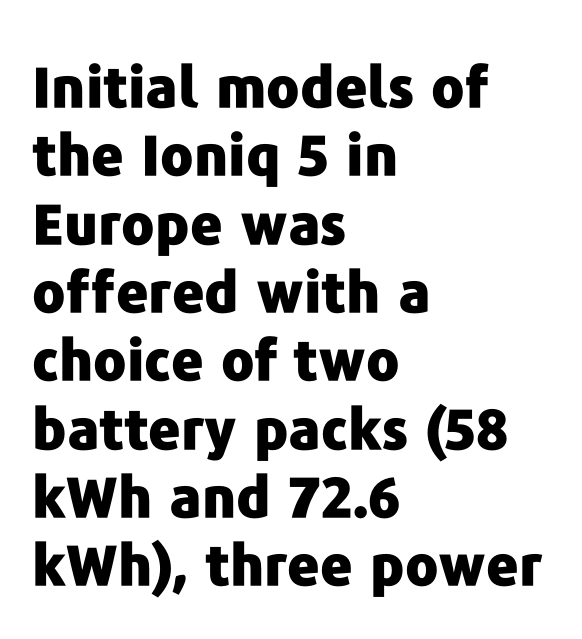
Stroke terminals: plain, sans-serif. The letters advance in unequal steps, a hallmark of proportional type. A dark, heavy texture on the line: the type is bold. A typesetter would call this zero additional tracking. Italic? Not at all — the glyphs are vertical.
